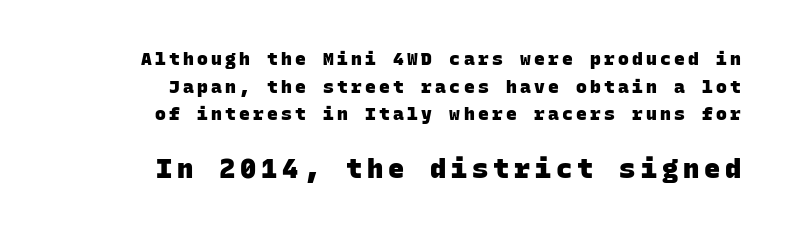
{"bold": "yes", "underline": "no", "align": "right", "line_spacing": "normal", "line_spacing_ratio": 1.54, "larger_block": "second", "size_ratio": 1.5, "glyph_px": 27}
